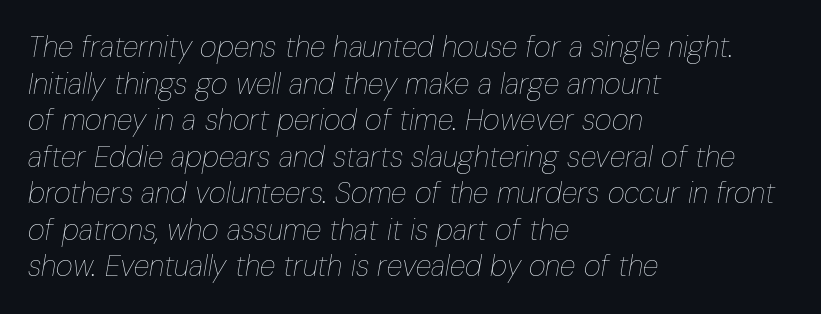
Q: Is the text bold? A: No.
Q: Is the text italic (slanted)? A: Yes, it leans right by about 10 degrees.
Q: Is the text underlined? A: No.
Q: How is the paragraph aligned? A: Left-aligned.
Q: Is the spacing between letters normal or unusually wide? A: Normal.
Q: Is the spacing between lines tight, normal or loose? A: Normal.
Q: Width (condensed, normal, or wide)? A: Condensed.
Q: Stroke contrast? A: Low.
Q: x-height? A: Medium.
Q: Monospaced? A: No.
